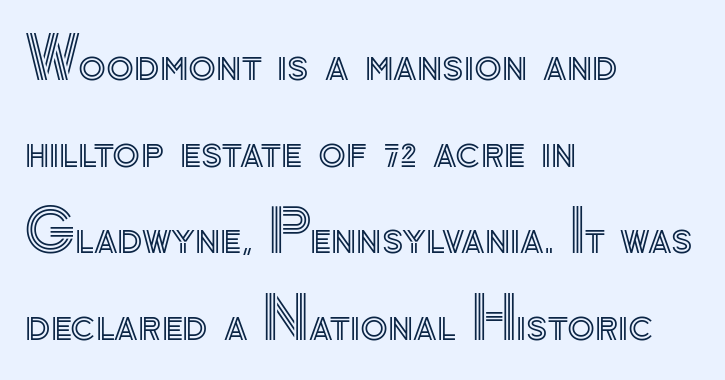
There is no visible air inserted between adjacent glyphs. Is this a fixed-width face? No — the glyphs have proportional, varying widths. No word sits above an underline. Posture: straight, roman, zero tilt. Caption: multi-line text, flush left, ragged right. This block has exactly the height ordinary leading produces.
